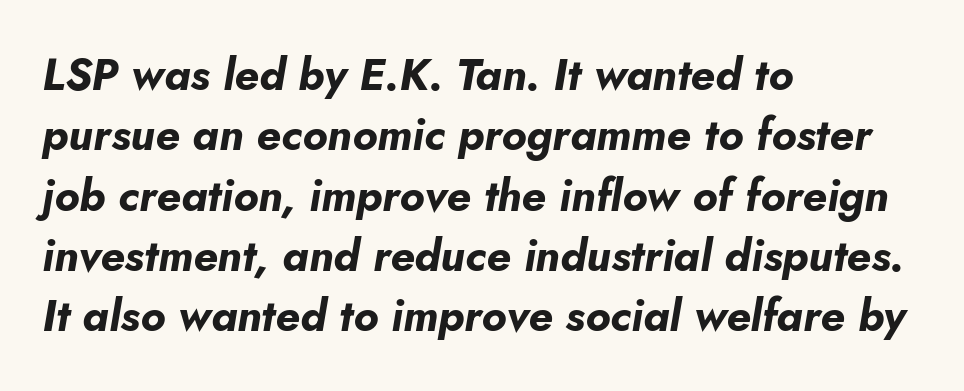
{"italic": "yes", "lean": "right", "slant_degrees": 5, "bold": "yes", "weight": "bold", "width": "normal", "stroke_contrast": "low", "x_height": "small", "monospaced": "no", "underline": "no", "align": "left", "line_spacing": "normal", "line_spacing_ratio": 1.37, "letter_spacing": "normal", "letter_spacing_em": 0.0, "glyph_px": 44}
